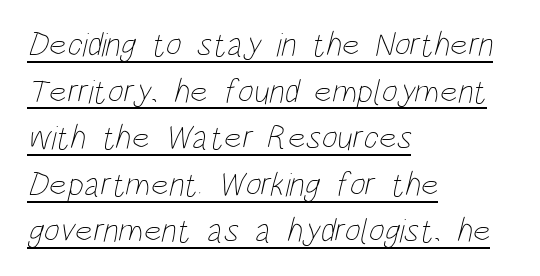
Q: Is the text bold? A: No.
Q: Is the text underlined? A: Yes.
Q: How is the paragraph aligned? A: Left-aligned.
Q: Is the spacing between letters normal or unusually wide? A: Normal.
Q: Is the spacing between lines tight, normal or loose? A: Normal.
Q: Width (condensed, normal, or wide)? A: Condensed.
Q: Stroke contrast? A: Low.
Q: x-height? A: Large.
Q: Monospaced? A: No.
